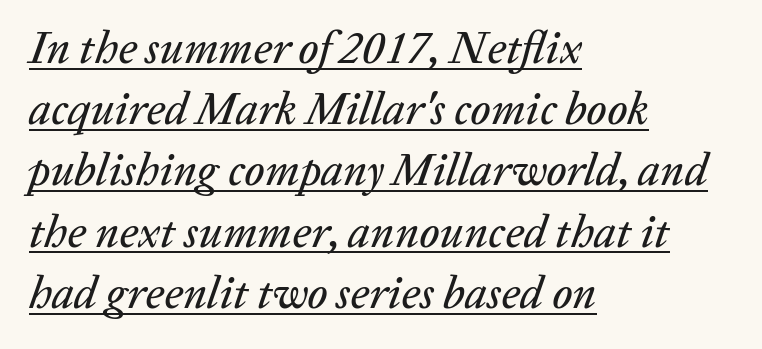
{"italic": "yes", "lean": "right", "slant_degrees": 20, "width": "normal", "stroke_contrast": "low", "x_height": "medium", "monospaced": "no", "underline": "yes", "align": "left", "line_spacing": "normal", "line_spacing_ratio": 1.36, "letter_spacing": "normal", "letter_spacing_em": 0.0, "glyph_px": 45}
